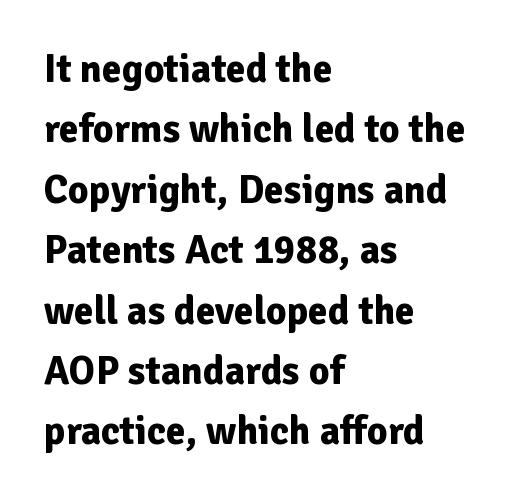
{"serif": "no", "italic": "no", "bold": "yes", "weight": "bold", "width": "normal", "stroke_contrast": "low", "x_height": "medium", "monospaced": "no", "underline": "no", "align": "left", "line_spacing": "normal", "line_spacing_ratio": 1.51, "letter_spacing": "normal", "letter_spacing_em": 0.0, "glyph_px": 40}
